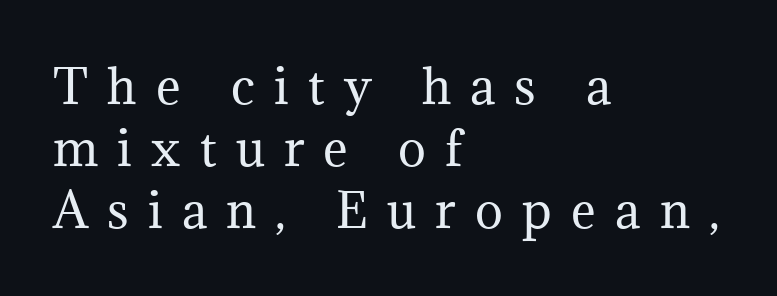
Q: Is the text bold? A: No.
Q: Is the text italic (slanted)? A: No, it is upright.
Q: Is the typeface a serif or a sans-serif typeface? A: Serif.
Q: Is the text underlined? A: No.
Q: How is the paragraph aligned? A: Left-aligned.
Q: Is the spacing between letters normal or unusually wide? A: Unusually wide.
Q: Is the spacing between lines tight, normal or loose? A: Normal.
Q: Width (condensed, normal, or wide)? A: Normal.
Q: Stroke contrast? A: Medium.
Q: x-height? A: Medium.
Q: Monospaced? A: No.
